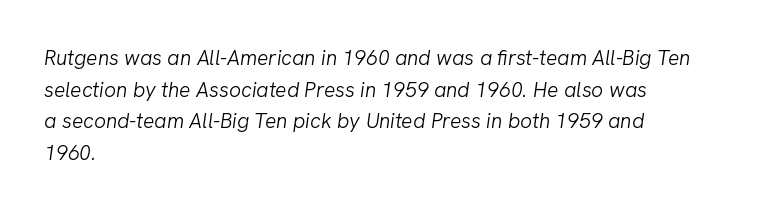
Q: Is the text bold? A: No.
Q: Is the text italic (slanted)? A: Yes, it leans right by about 8 degrees.
Q: Is the text underlined? A: No.
Q: How is the paragraph aligned? A: Left-aligned.
Q: Is the spacing between letters normal or unusually wide? A: Normal.
Q: Is the spacing between lines tight, normal or loose? A: Normal.
